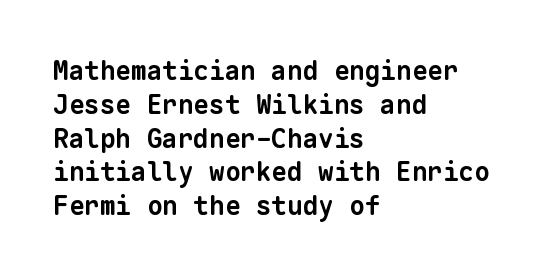
A bare baseline throughout the passage. A full-strength bold gives these letters their thick strokes. Glyph-to-glyph distance matches everyday printed text. The paragraph has a hard left edge and a soft right edge.
